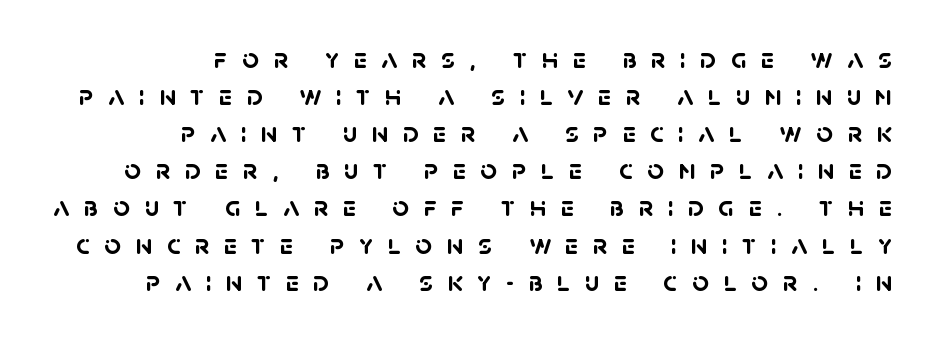
Q: Is the text bold? A: Yes.
Q: Is the typeface a serif or a sans-serif typeface? A: Sans-serif.
Q: Is the text underlined? A: No.
Q: How is the paragraph aligned? A: Right-aligned.
Q: Is the spacing between letters normal or unusually wide? A: Unusually wide.
Q: Is the spacing between lines tight, normal or loose? A: Normal.
Q: Width (condensed, normal, or wide)? A: Normal.
Q: Stroke contrast? A: Low.
Q: x-height? A: Large.
Q: Monospaced? A: No.
